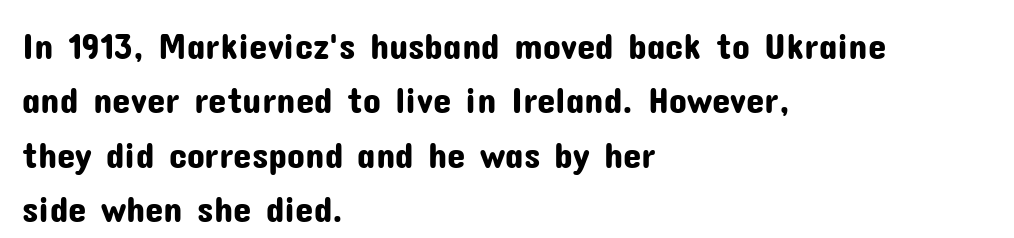
{"serif": "no", "italic": "no", "width": "normal", "stroke_contrast": "low", "x_height": "medium", "monospaced": "no", "underline": "no", "align": "left", "line_spacing": "normal", "line_spacing_ratio": 1.47, "letter_spacing": "normal", "letter_spacing_em": 0.0, "glyph_px": 37}
